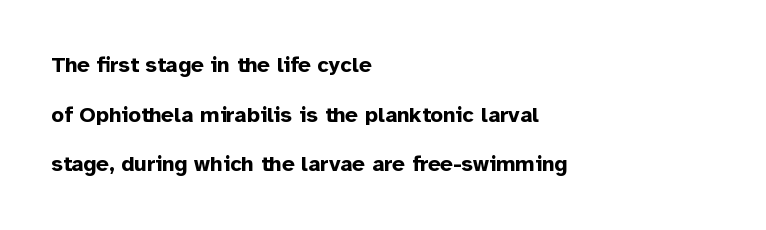
{"italic": "no", "bold": "yes", "underline": "no", "align": "left", "line_spacing": "loose", "line_spacing_ratio": 2.26, "letter_spacing": "normal", "letter_spacing_em": 0.0, "glyph_px": 22}
